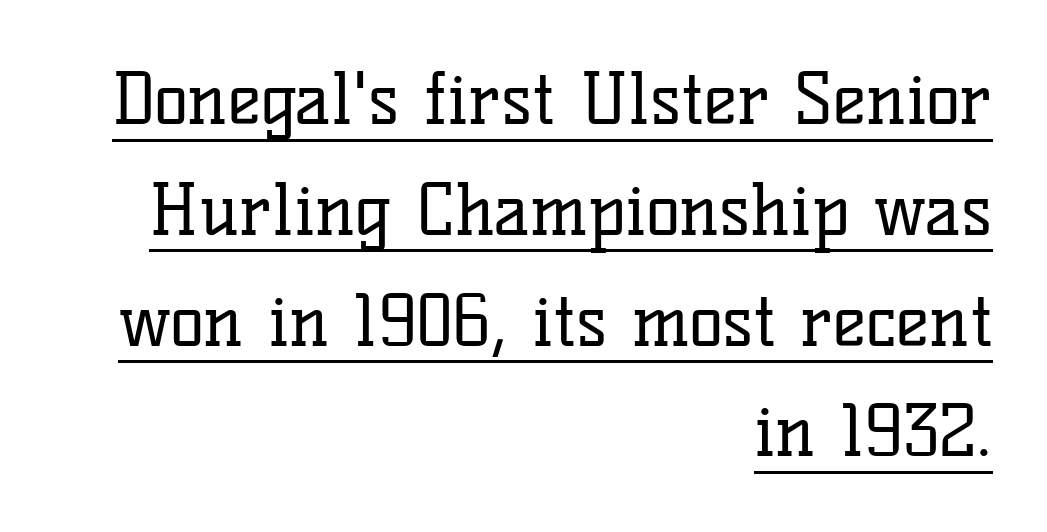
The font is comparable to plain body text, perhaps lighter. Note: serifs present on the glyphs. This sample has the flowing, uneven cadence of proportional lettering. The compositor pushed each line to the right boundary.
